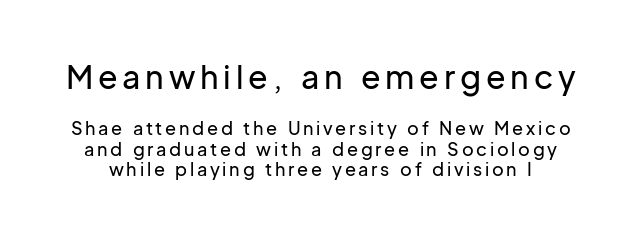
The image shows 32 px sans-serif type, upright; set tight line spacing (1.12x), not underlined; the first (top) block is 1.78x larger; low stroke contrast and a medium x-height.
